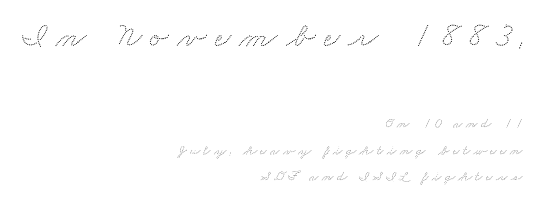
The image shows 35 px wide type; set right-aligned, loose line spacing (1.91x), unusually wide letter spacing (+0.24 em), not underlined; the first (top) block is 2.5x larger; low stroke contrast and a small x-height.
